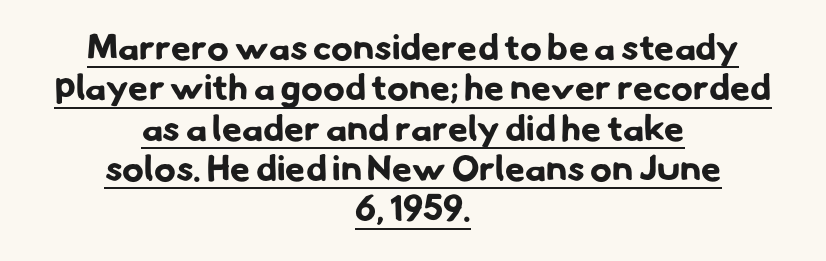
Q: Is the text bold? A: Yes.
Q: Is the typeface a serif or a sans-serif typeface? A: Sans-serif.
Q: Is the text underlined? A: Yes.
Q: How is the paragraph aligned? A: Centered.
Q: Is the spacing between letters normal or unusually wide? A: Normal.
Q: Is the spacing between lines tight, normal or loose? A: Tight.
Q: Width (condensed, normal, or wide)? A: Normal.
Q: Stroke contrast? A: Low.
Q: x-height? A: Small.
Q: Monospaced? A: No.
